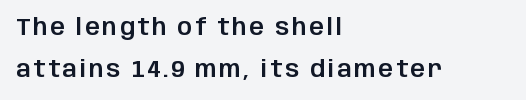
The image shows 23 px text type, upright; set left-aligned, line spacing 1.84x, not underlined.
